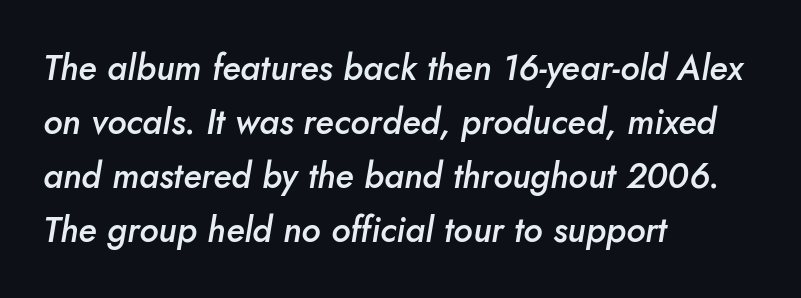
Q: Is the text bold? A: Semi-bold.
Q: Is the text italic (slanted)? A: Yes, it leans right by about 10 degrees.
Q: Is the text underlined? A: No.
Q: How is the paragraph aligned? A: Left-aligned.
Q: Is the spacing between letters normal or unusually wide? A: Normal.
Q: Is the spacing between lines tight, normal or loose? A: Normal.
Q: Width (condensed, normal, or wide)? A: Normal.
Q: Stroke contrast? A: Low.
Q: x-height? A: Small.
Q: Monospaced? A: No.
